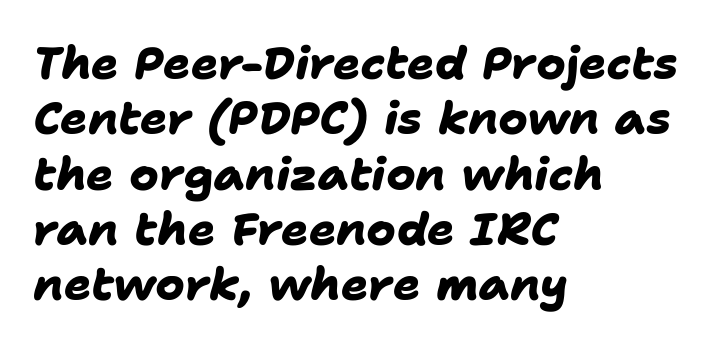
Summary of weight: heavy, a full bold. The setting favours the left margin, as ordinary paragraphs usually do. The rendering uses natural spacing where letterforms have individual widths. No feet cap the strokes, marking this as sans-serif type.
